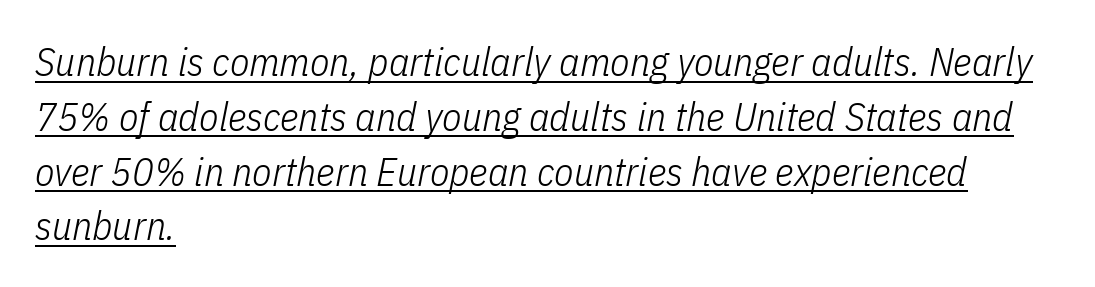
Do the characters align in a grid? No, the font is proportional. Glance below the letters and you will spot a drawn line. Observe the ordinary spacing: letters are neighbours, not strangers. Heaviness? Minimal to ordinary, like unemphasized prose. The compositor pushed each line to the left boundary.
